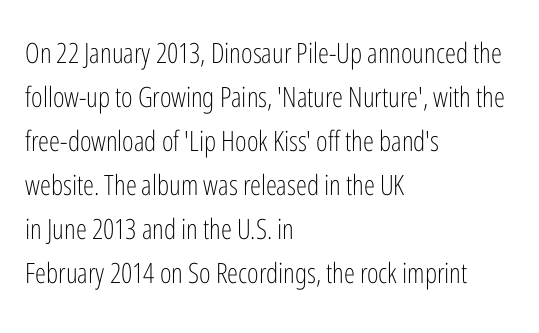
The image shows 28 px light, condensed sans-serif type, upright; set left-aligned, normal line spacing (1.57x), normal letter spacing, not underlined; low stroke contrast and a medium x-height.
